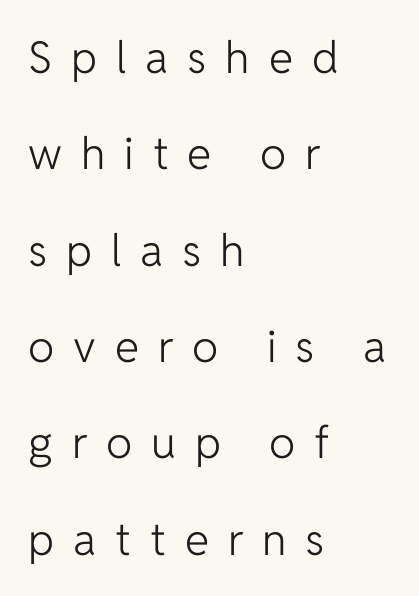
{"serif": "no", "italic": "no", "bold": "no", "weight": "light", "width": "normal", "stroke_contrast": "low", "x_height": "medium", "monospaced": "no", "underline": "no", "align": "left", "line_spacing": "loose", "line_spacing_ratio": 2.19, "letter_spacing": "wide", "letter_spacing_em": 0.43, "glyph_px": 44}
